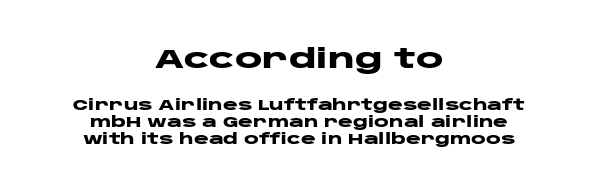
Q: Is the text bold? A: Yes.
Q: Is the text italic (slanted)? A: No, it is upright.
Q: Is the text underlined? A: No.
Q: How is the paragraph aligned? A: Centered.
Q: Is the spacing between letters normal or unusually wide? A: Normal.
Q: Which block of text is set in a larger size, the first (top) or the second (bottom)? A: The first (top) one.
